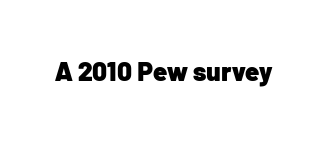
The image shows 26 px bold type, upright; set normal letter spacing, not underlined.
